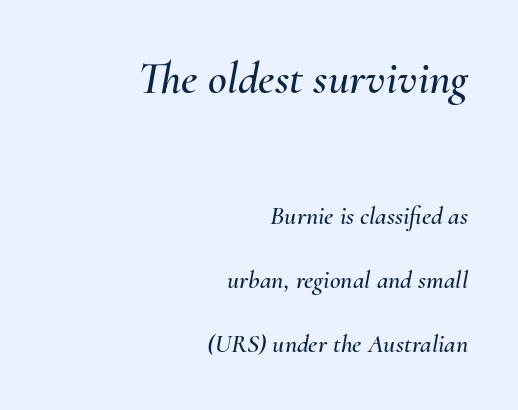
Q: Is the text italic (slanted)? A: Yes, it leans right by about 10 degrees.
Q: Is the text underlined? A: No.
Q: How is the paragraph aligned? A: Right-aligned.
Q: Is the spacing between letters normal or unusually wide? A: Normal.
Q: Is the spacing between lines tight, normal or loose? A: Loose.
Q: Which block of text is set in a larger size, the first (top) or the second (bottom)? A: The first (top) one.
Q: Width (condensed, normal, or wide)? A: Normal.
Q: Stroke contrast? A: Medium.
Q: x-height? A: Small.
Q: Monospaced? A: No.
